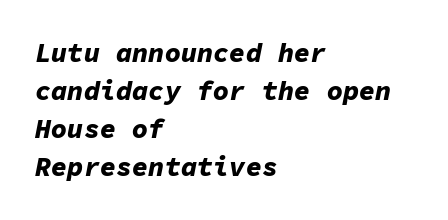
These lines sit exactly where default settings would place them. Emphasis-style slanted type is in use. Observe the ordinary spacing: letters are neighbours, not strangers. The text block is weighted toward the left margin, trailing off unevenly rightward.
